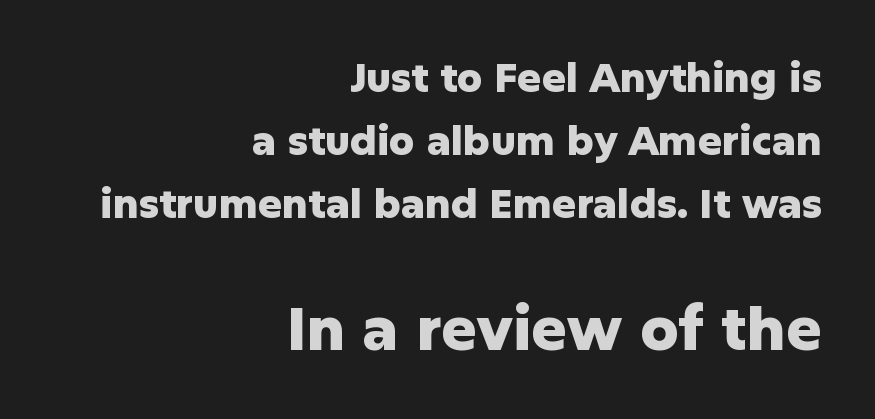
{"serif": "no", "italic": "no", "bold": "yes", "weight": "heavy", "width": "normal", "stroke_contrast": "low", "x_height": "medium", "monospaced": "no", "underline": "no", "align": "right", "line_spacing": "normal", "line_spacing_ratio": 1.58, "letter_spacing": "normal", "letter_spacing_em": 0.0, "larger_block": "second", "size_ratio": 1.5, "glyph_px": 60}
